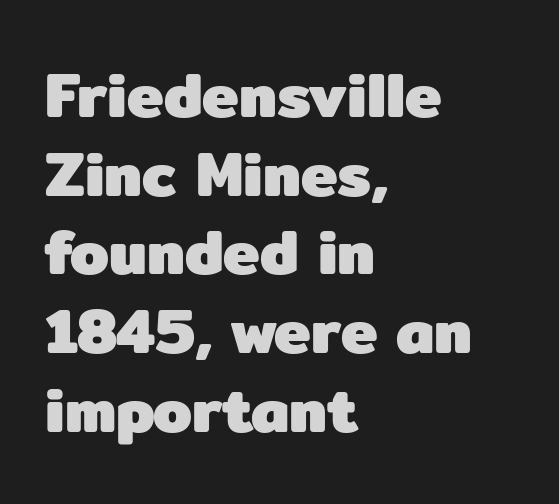
These lines stack with their left ends in a neat column. Only glyphs here, with clear space below each row. Grotesque or geometric, the face here clearly has no serifs. Varying glyph widths throughout — classic text-font behaviour. The type sits square on the baseline with zero lean.
